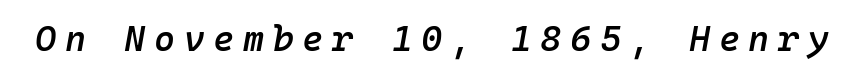
Rule under the text: the space is simply empty. Is this a fixed-width face? Yes — each glyph sits in an identical cell. Is the type slanted? Yes — the strokes lean at a clear angle. Glyph-to-glyph distance is far greater than everyday printed text. Heft: intermediate — a semibold.
